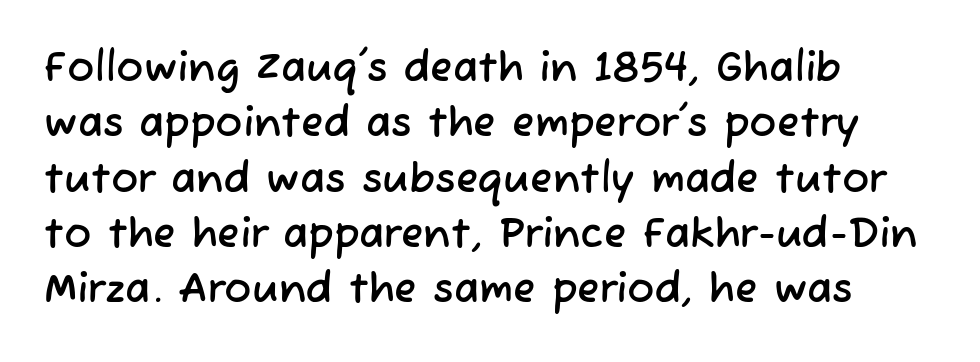
The image shows 41 px sans-serif type; set left-aligned, normal line spacing (1.35x), normal letter spacing, not underlined; low stroke contrast and a medium x-height.
